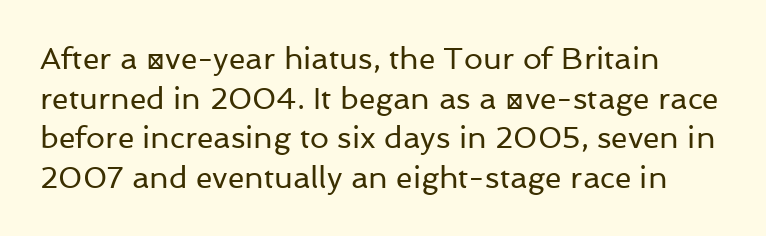
{"serif": "no", "italic": "no", "bold": "no", "weight": "regular", "width": "normal", "stroke_contrast": "low", "x_height": "medium", "monospaced": "no", "underline": "no", "line_spacing": "normal", "line_spacing_ratio": 1.32, "letter_spacing": "normal", "letter_spacing_em": 0.0, "glyph_px": 30}
